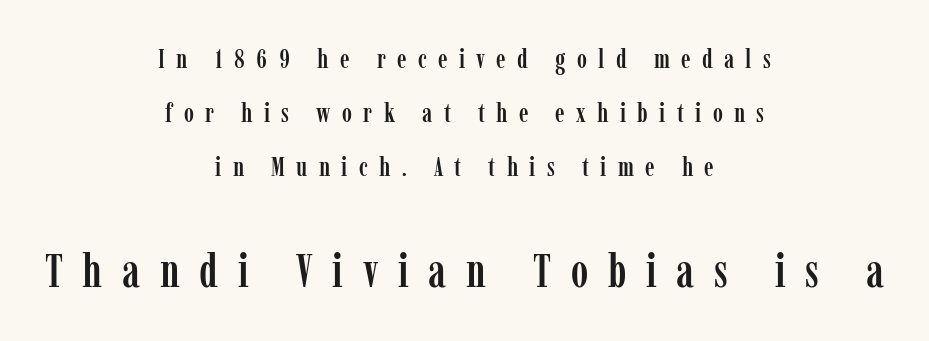
{"serif": "yes", "italic": "no", "width": "condensed", "stroke_contrast": "low", "x_height": "medium", "monospaced": "no", "underline": "no", "align": "center", "line_spacing": "loose", "line_spacing_ratio": 2.0, "letter_spacing": "wide", "letter_spacing_em": 0.42, "larger_block": "second", "size_ratio": 1.74, "glyph_px": 47}
